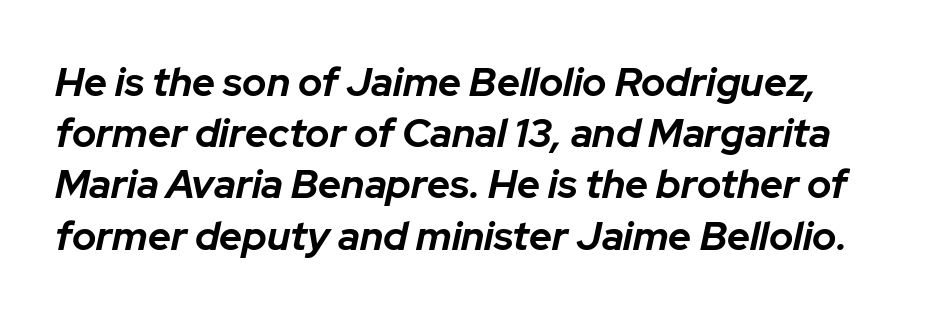
Q: Is the text bold? A: Yes.
Q: Is the text italic (slanted)? A: Yes, it leans right by about 12 degrees.
Q: Is the text underlined? A: No.
Q: Is the spacing between letters normal or unusually wide? A: Normal.
Q: Is the spacing between lines tight, normal or loose? A: Normal.
Q: Width (condensed, normal, or wide)? A: Normal.
Q: Stroke contrast? A: Low.
Q: x-height? A: Medium.
Q: Monospaced? A: No.
